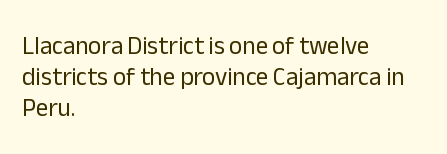
The image shows 25 px text type, upright; set left-aligned, line spacing 1.24x, normal letter spacing, not underlined.
